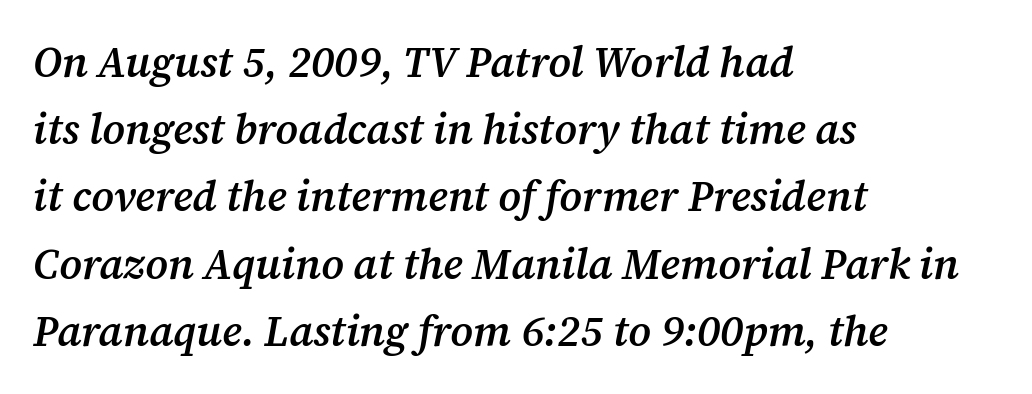
No word sits above an underline. The ragged edge is on the right, which tells us the setting is flush left. Between one letter and the next there's only the usual sliver of space. Every character sits at an angle, as italics do. The letters carry serifs — small finishing strokes at the ends of their stems. This is moderately heavy type, rendered in semibold.
